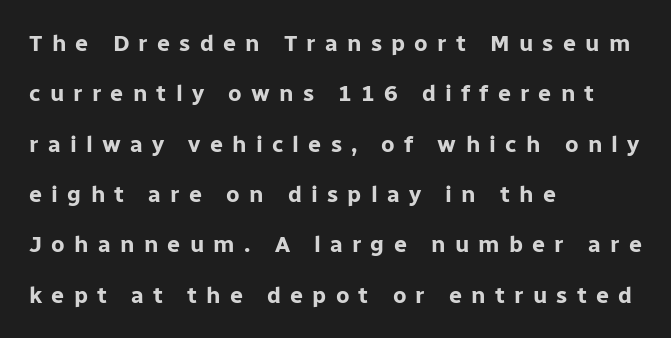
Q: Is the text bold? A: Yes.
Q: Is the text italic (slanted)? A: No, it is upright.
Q: Is the text underlined? A: No.
Q: How is the paragraph aligned? A: Left-aligned.
Q: Is the spacing between letters normal or unusually wide? A: Unusually wide.
Q: Is the spacing between lines tight, normal or loose? A: Loose.
